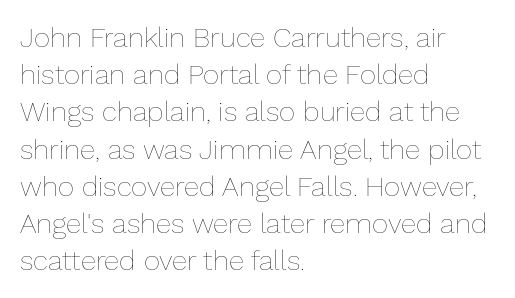
Think of a printed novel: that variable character pitch is what you see here. The letters stand straight up with perfectly vertical stems. Each word holds together tightly as a unit, with standard inter-letter gaps. The passage shown is not underscored anywhere. Does the leading feel generous? No, just average. Casual observation: everything's shoved over to the left.
